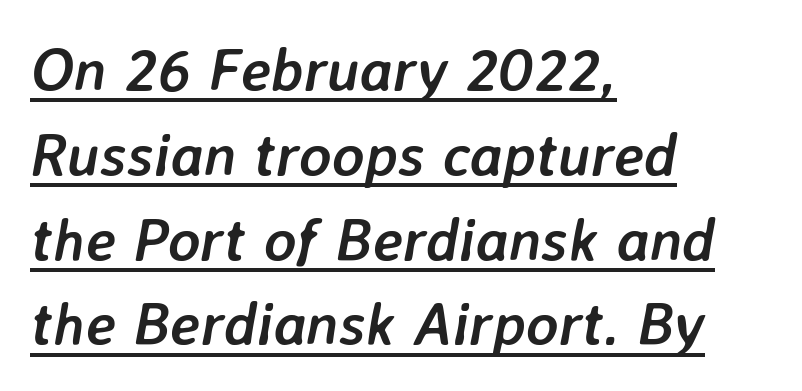
The image shows 61 px semibold type, italic (leaning right); set left-aligned, normal line spacing (1.39x), normal letter spacing, underlined; low stroke contrast and a medium x-height.
